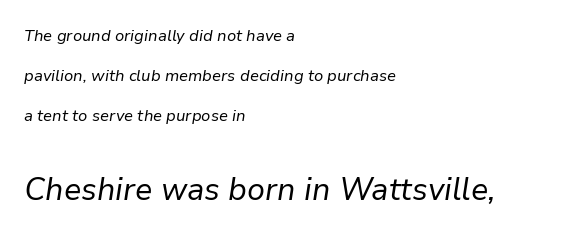
Nobody touched the tracking dial on this one. Think of a printed novel: that variable character pitch is what you see here. The area under the type is left untouched. Emphasis-style slanted type is in use. Which margin do the lines hug? The left one — the right edge is uneven.
